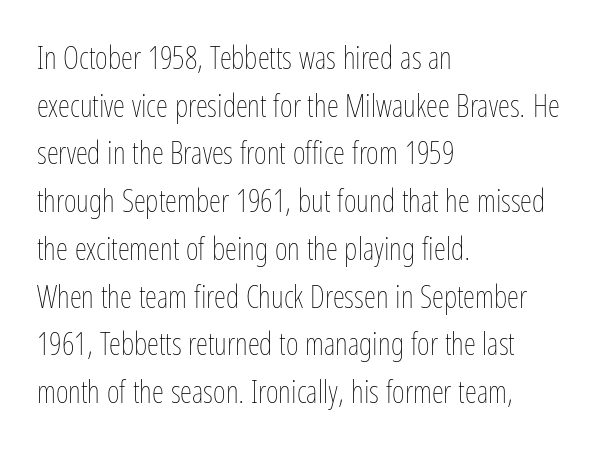
Teacher's note: observe the even left margin — that is flush-left alignment. Posture: vertical. Whoever set this chose a conventional vertical rhythm. The specimen omits any rule beneath the text block's lines.
